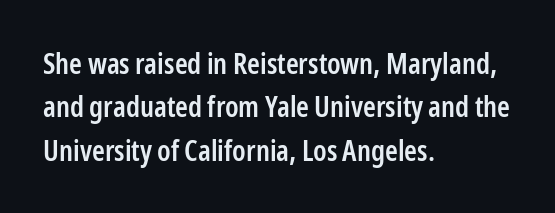
Q: Is the text bold? A: Semi-bold.
Q: Is the text italic (slanted)? A: No, it is upright.
Q: Is the typeface a serif or a sans-serif typeface? A: Sans-serif.
Q: Is the text underlined? A: No.
Q: How is the paragraph aligned? A: Left-aligned.
Q: Is the spacing between letters normal or unusually wide? A: Normal.
Q: Is the spacing between lines tight, normal or loose? A: Normal.
Q: Width (condensed, normal, or wide)? A: Condensed.
Q: Stroke contrast? A: Low.
Q: x-height? A: Medium.
Q: Monospaced? A: No.
